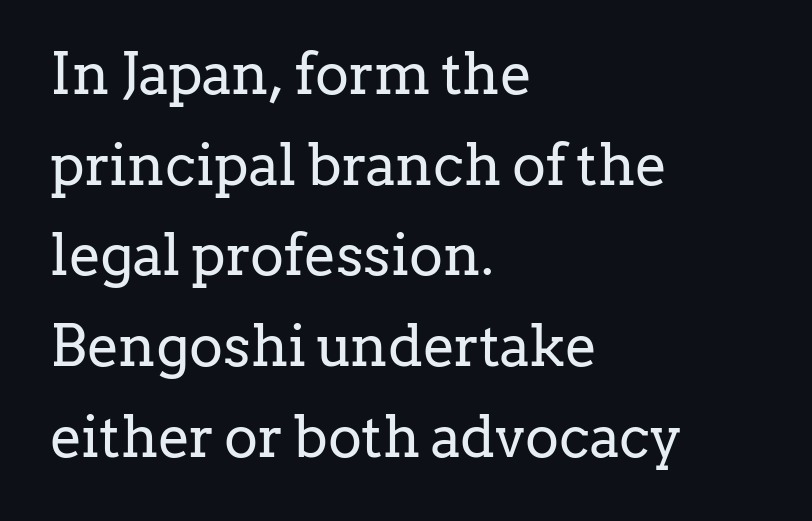
Q: Is the text bold? A: No.
Q: Is the text italic (slanted)? A: No, it is upright.
Q: Is the typeface a serif or a sans-serif typeface? A: Serif.
Q: Is the text underlined? A: No.
Q: How is the paragraph aligned? A: Left-aligned.
Q: Is the spacing between letters normal or unusually wide? A: Normal.
Q: Is the spacing between lines tight, normal or loose? A: Normal.
Q: Width (condensed, normal, or wide)? A: Normal.
Q: Stroke contrast? A: Low.
Q: x-height? A: Medium.
Q: Monospaced? A: No.
